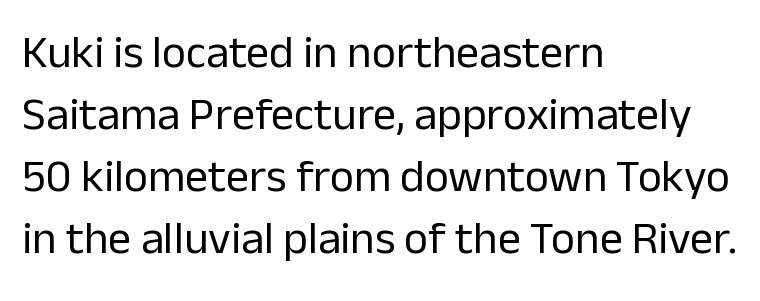
The image shows 46 px regular-weight sans-serif type, upright; set left-aligned, normal line spacing (1.35x), normal letter spacing, not underlined; low stroke contrast and a medium x-height.
